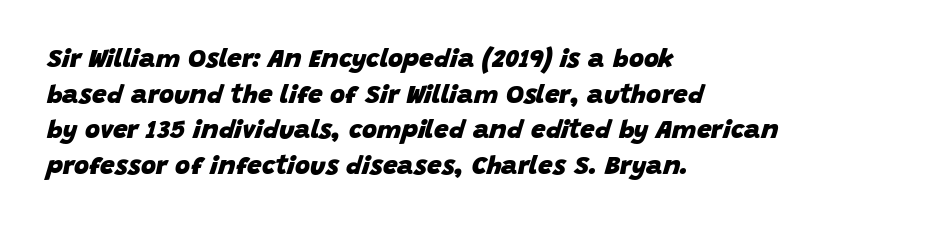
Q: Is the text bold? A: Yes.
Q: Is the text italic (slanted)? A: Yes, it leans right by about 15 degrees.
Q: Is the text underlined? A: No.
Q: How is the paragraph aligned? A: Left-aligned.
Q: Is the spacing between letters normal or unusually wide? A: Normal.
Q: Is the spacing between lines tight, normal or loose? A: Normal.
